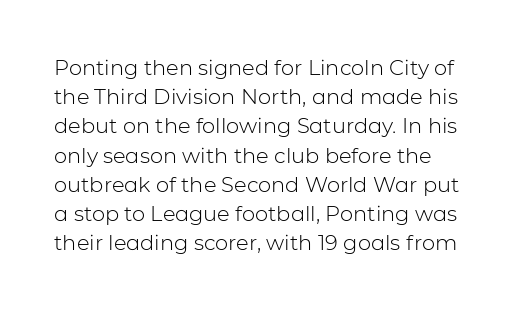
Bold? No — there's no thickening of the strokes. Glyph-to-glyph distance matches everyday printed text. Descenders are the only things crossing below the line. This sample uses an upright cut, with every glyph sitting square on the baseline. Students, observe: this is what conventionally led text looks like.
